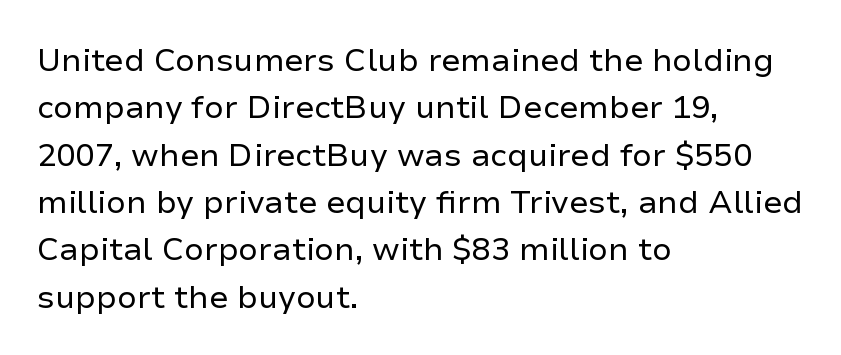
Q: Is the text bold? A: No.
Q: Is the text italic (slanted)? A: No, it is upright.
Q: Is the typeface a serif or a sans-serif typeface? A: Sans-serif.
Q: Is the text underlined? A: No.
Q: How is the paragraph aligned? A: Left-aligned.
Q: Is the spacing between letters normal or unusually wide? A: Normal.
Q: Is the spacing between lines tight, normal or loose? A: Normal.
Q: Width (condensed, normal, or wide)? A: Normal.
Q: Stroke contrast? A: Low.
Q: x-height? A: Medium.
Q: Monospaced? A: No.
